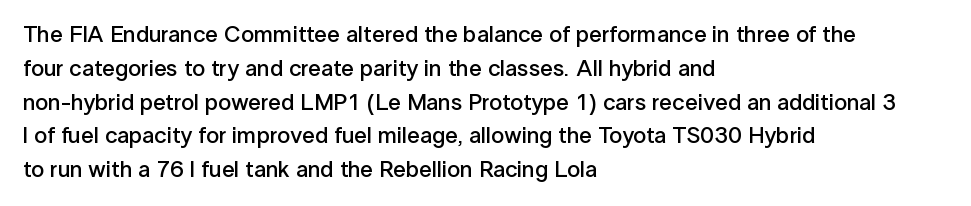
The image shows 23 px text type, upright; set left-aligned, normal line spacing (1.47x), normal letter spacing, not underlined.
